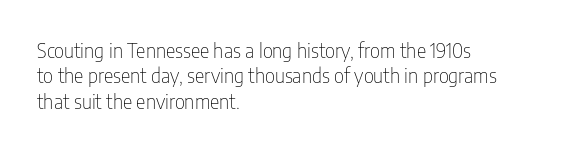
The image shows 20 px text type, upright; set left-aligned, normal line spacing (1.27x), normal letter spacing, not underlined.
